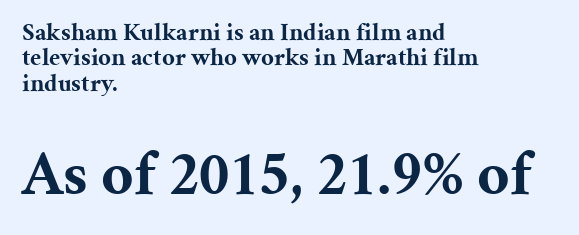
The image shows 63 px bold serif type, upright; set left-aligned, tight line spacing (1.02x), normal letter spacing, not underlined; the second (bottom) block is 2.52x larger; medium stroke contrast and a medium x-height.
